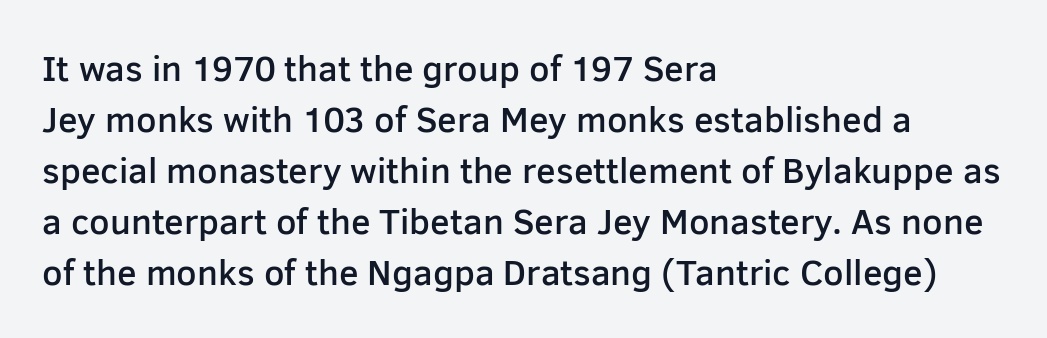
The image shows 36 px semibold sans-serif type, upright; set left-aligned, normal line spacing (1.42x), normal letter spacing, not underlined; low stroke contrast and a medium x-height.
